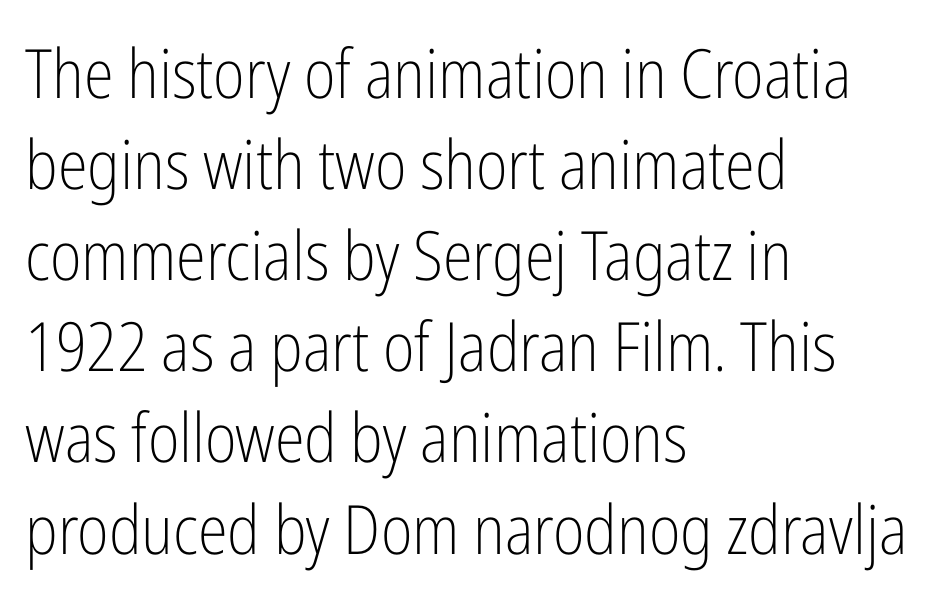
The image shows 68 px light, condensed sans-serif type, upright; set left-aligned, normal line spacing (1.34x), normal letter spacing, not underlined; low stroke contrast and a medium x-height.
